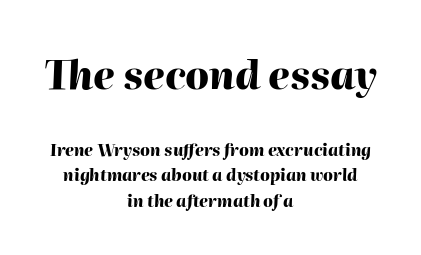
The image shows 39 px heavy type, italic (leaning right); set centered, normal line spacing (1.6x), normal letter spacing, not underlined; the first (top) block is 2.44x larger; high stroke contrast and a medium x-height.
